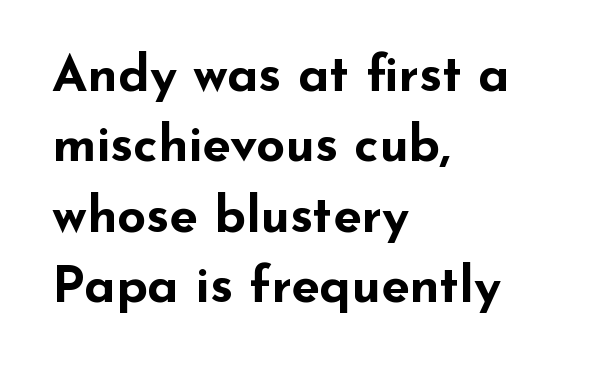
Q: Is the text bold? A: Yes.
Q: Is the text italic (slanted)? A: No, it is upright.
Q: Is the typeface a serif or a sans-serif typeface? A: Sans-serif.
Q: Is the text underlined? A: No.
Q: How is the paragraph aligned? A: Left-aligned.
Q: Is the spacing between letters normal or unusually wide? A: Normal.
Q: Is the spacing between lines tight, normal or loose? A: Normal.
Q: Width (condensed, normal, or wide)? A: Wide.
Q: Stroke contrast? A: Low.
Q: x-height? A: Small.
Q: Monospaced? A: No.
